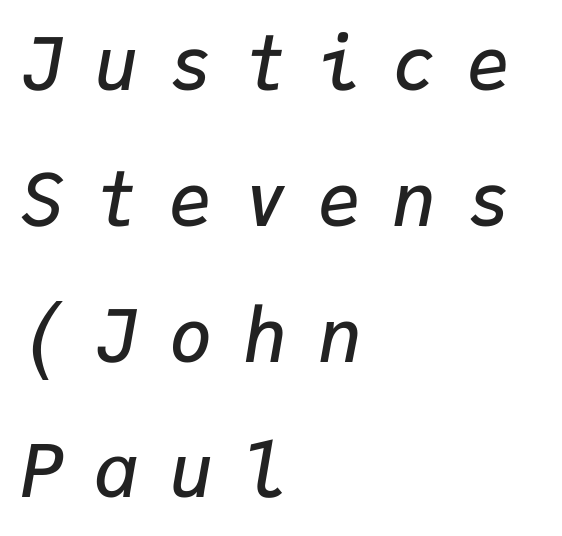
Q: Is the text bold? A: Semi-bold.
Q: Is the text italic (slanted)? A: Yes, it leans right by about 9 degrees.
Q: Is the text underlined? A: No.
Q: How is the paragraph aligned? A: Left-aligned.
Q: Is the spacing between letters normal or unusually wide? A: Unusually wide.
Q: Width (condensed, normal, or wide)? A: Normal.
Q: Stroke contrast? A: Low.
Q: x-height? A: Medium.
Q: Monospaced? A: Yes.
